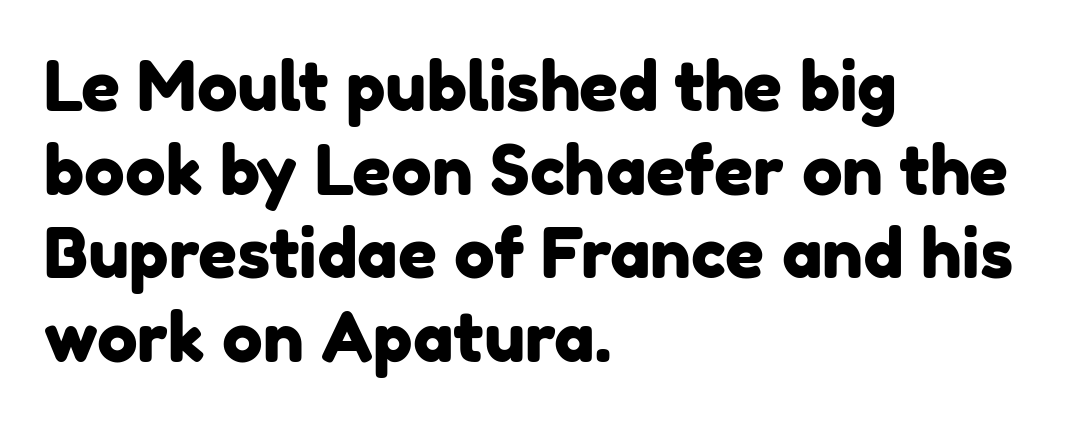
This rendering employs a face without finishing strokes, i.e., a sans-serif. Where is the straight margin? On the left. Nobody drew a line under any word here. Spacing verdict: proportional, widths tailored to each character. Look at the tracking — it's just the regular setting, nothing added.
